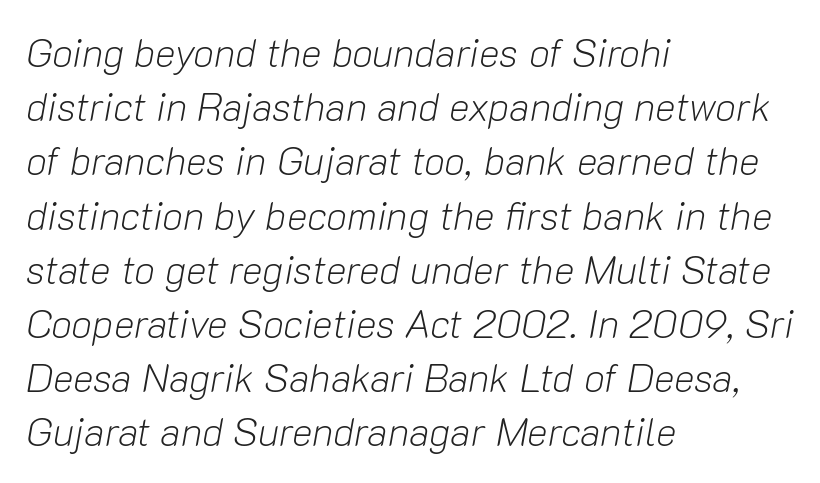
Q: Is the text bold? A: No.
Q: Is the text italic (slanted)? A: Yes, it leans right by about 10 degrees.
Q: Is the text underlined? A: No.
Q: How is the paragraph aligned? A: Left-aligned.
Q: Is the spacing between letters normal or unusually wide? A: Normal.
Q: Is the spacing between lines tight, normal or loose? A: Normal.
Q: Width (condensed, normal, or wide)? A: Normal.
Q: Stroke contrast? A: Low.
Q: x-height? A: Medium.
Q: Monospaced? A: No.
